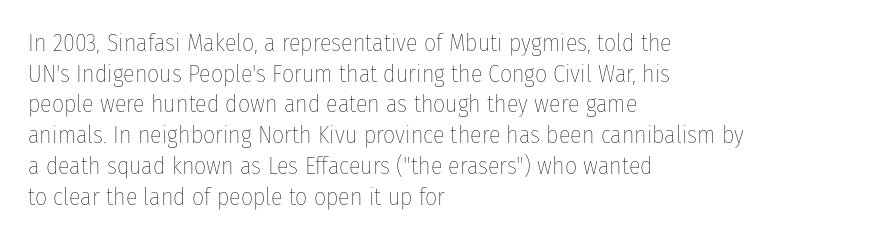
The image shows 24 px text type, upright; set left-aligned, normal line spacing (1.28x), normal letter spacing, not underlined.
